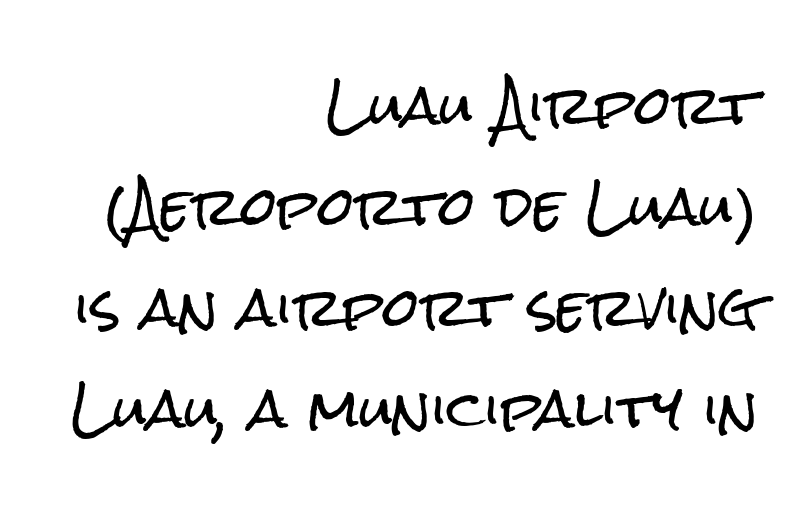
{"serif": "no", "italic": "no", "width": "condensed", "stroke_contrast": "low", "x_height": "medium", "monospaced": "no", "underline": "no", "align": "right", "line_spacing": "loose", "line_spacing_ratio": 1.94, "letter_spacing": "normal", "letter_spacing_em": 0.0, "glyph_px": 52}
